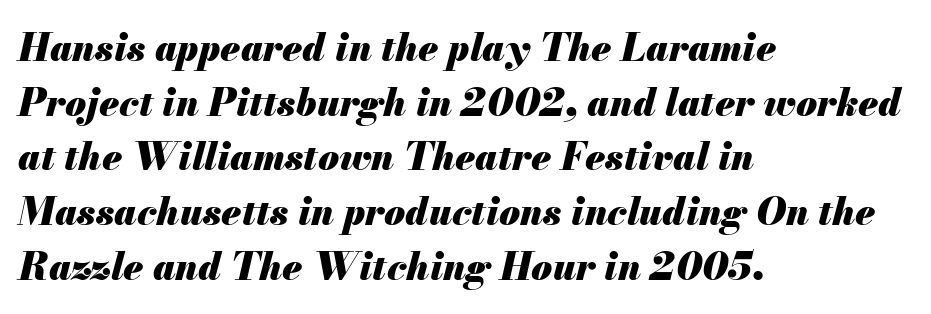
The image shows 38 px heavy type, italic (leaning right); set left-aligned, normal line spacing (1.44x), normal letter spacing, not underlined; medium stroke contrast and a small x-height.
